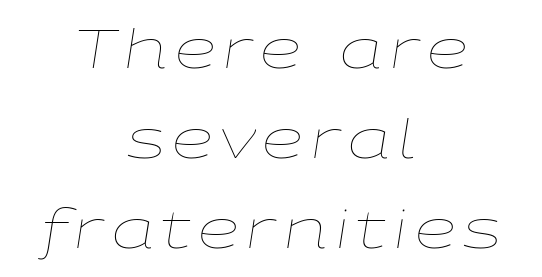
{"italic": "yes", "lean": "right", "slant_degrees": 9, "bold": "no", "weight": "thin", "width": "wide", "stroke_contrast": "low", "x_height": "medium", "monospaced": "no", "underline": "no", "align": "center", "line_spacing": "normal", "line_spacing_ratio": 1.7, "glyph_px": 53}
